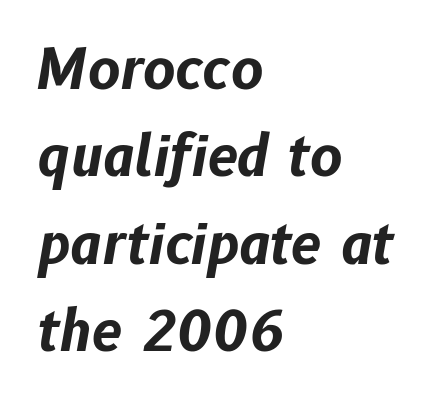
Honestly, the row spacing looks completely unremarkable. The letters advance in unequal steps, a hallmark of proportional type. Words appear dense and cohesive because spacing is normal. These lines stack with their left ends in a neat column. Italic? Definitely — the glyphs are oblique. Descenders are the only things crossing below the line.
